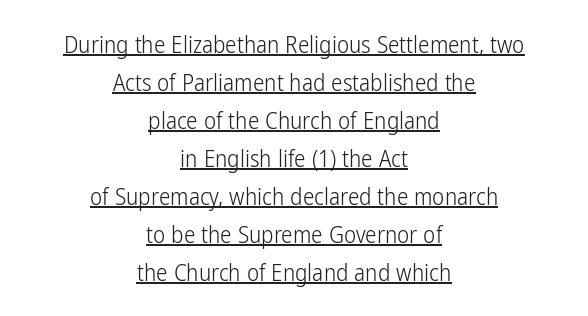
{"italic": "no", "bold": "no", "underline": "yes", "align": "center", "line_spacing": "normal", "line_spacing_ratio": 1.65, "letter_spacing": "normal", "letter_spacing_em": 0.0, "glyph_px": 23}
